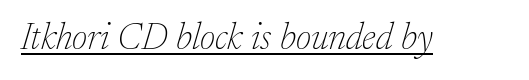
Does extra space separate the letters? No, they use regular spacing. The typesetting does not lean heavy: it is not bold. Looking at the ascenders, they clearly lean. Emphasis is given by a line drawn under the lettering. Serif or sans? Serif — the stroke terminals have little feet.
